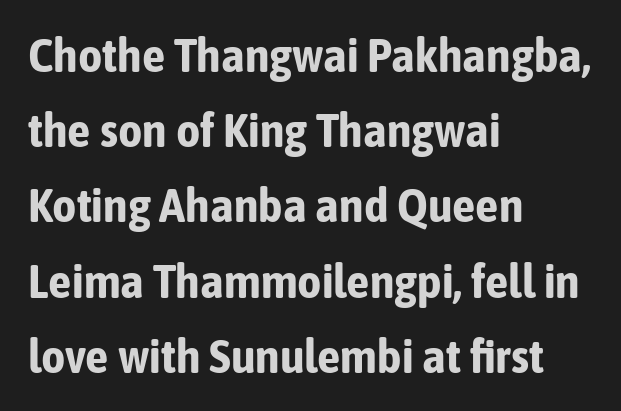
{"serif": "no", "italic": "no", "bold": "yes", "weight": "bold", "width": "condensed", "stroke_contrast": "low", "x_height": "medium", "monospaced": "no", "underline": "no", "align": "left", "line_spacing": "normal", "line_spacing_ratio": 1.6, "letter_spacing": "normal", "letter_spacing_em": 0.0, "glyph_px": 47}
